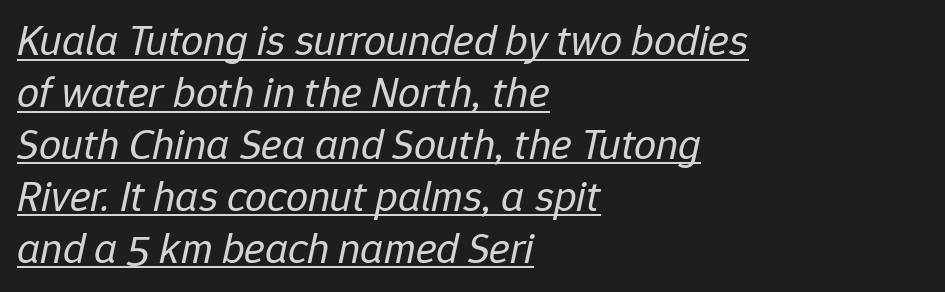
Stroke mass is kept to a normal reading level or below. You can tell it's italic because the verticals aren't actually vertical. The paragraph has a hard left edge and a soft right edge. Notice how a bar underscores the lettering throughout. These lines keep a tight, regular rhythm from letter to letter. Proportional: the letters do not fall into vertical columns.
